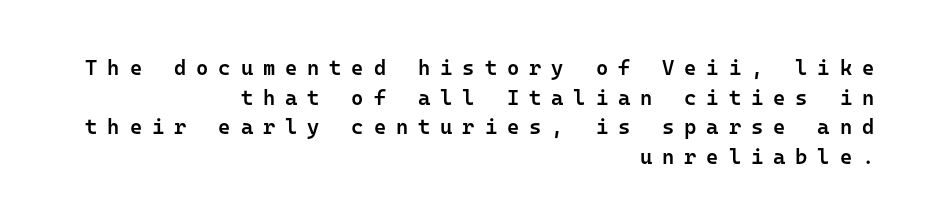
{"italic": "no", "bold": "semi", "underline": "no", "align": "right", "line_spacing": "normal", "line_spacing_ratio": 1.41, "letter_spacing": "wide", "letter_spacing_em": 0.47, "glyph_px": 21}
